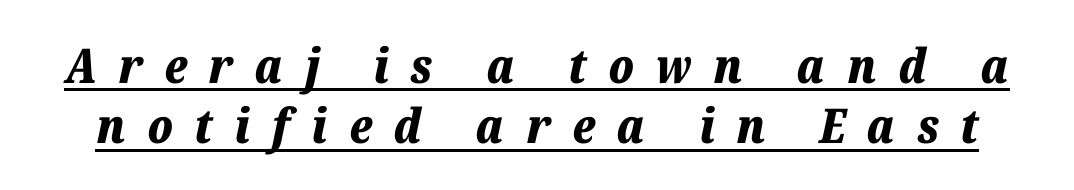
{"italic": "yes", "lean": "right", "slant_degrees": 12, "bold": "yes", "weight": "bold", "width": "normal", "stroke_contrast": "low", "x_height": "medium", "monospaced": "no", "underline": "yes", "line_spacing": "normal", "line_spacing_ratio": 1.26, "letter_spacing": "wide", "letter_spacing_em": 0.45, "glyph_px": 48}
